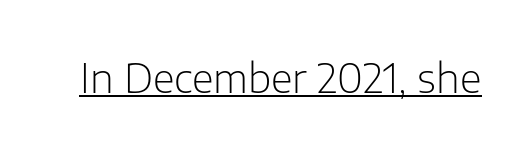
The image shows 40 px light sans-serif type, upright; set normal letter spacing, underlined; low stroke contrast and a medium x-height.
